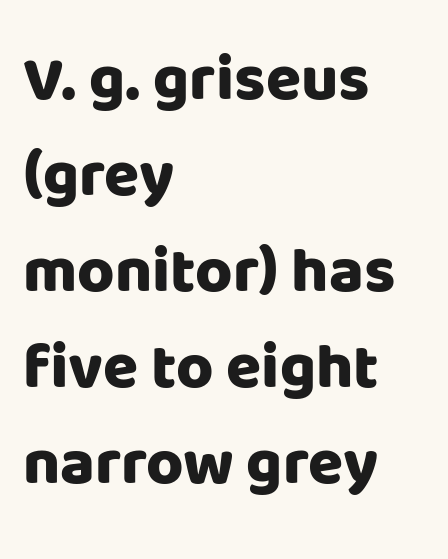
The paragraph has a hard left edge and a soft right edge. Inter-character spacing is left at the font's built-in metrics. In terms of weight, the rendering is a true, heavy bold. This sample has the flowing, uneven cadence of proportional lettering. Each row of text sits above clean, open space. This sample uses an upright cut, with every glyph sitting square on the baseline.
